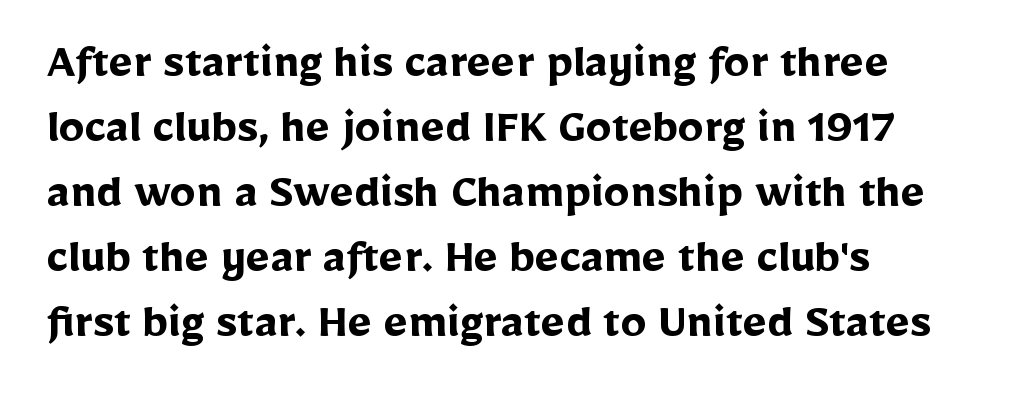
The lettering stays uniformly vertical, giving the passage a roman look. Weight check: bold — yes, fully. Do the characters align in a grid? No, the font is proportional. Check under the words: just untouched page.
